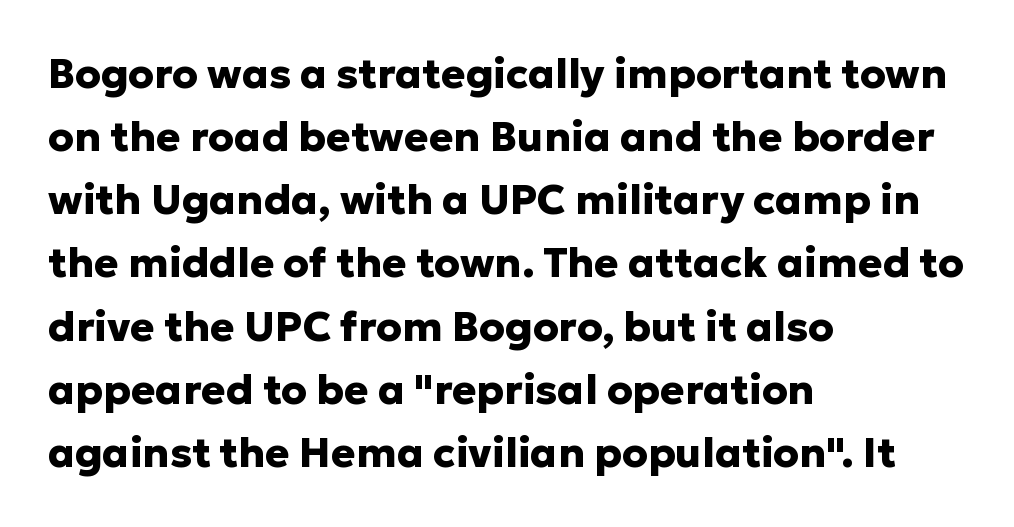
{"serif": "no", "italic": "no", "bold": "yes", "weight": "heavy", "width": "normal", "stroke_contrast": "low", "x_height": "medium", "monospaced": "no", "underline": "no", "align": "left", "line_spacing": "normal", "line_spacing_ratio": 1.54, "letter_spacing": "normal", "letter_spacing_em": 0.0, "glyph_px": 41}
